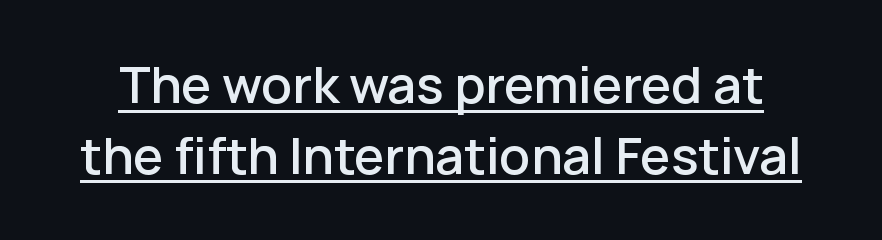
Q: Is the text bold? A: Semi-bold.
Q: Is the text italic (slanted)? A: No, it is upright.
Q: Is the typeface a serif or a sans-serif typeface? A: Sans-serif.
Q: Is the text underlined? A: Yes.
Q: Is the spacing between letters normal or unusually wide? A: Normal.
Q: Is the spacing between lines tight, normal or loose? A: Normal.
Q: Width (condensed, normal, or wide)? A: Normal.
Q: Stroke contrast? A: Low.
Q: x-height? A: Medium.
Q: Monospaced? A: No.
